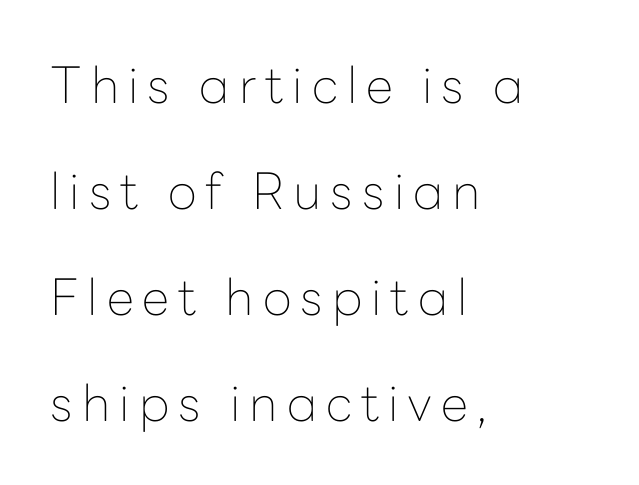
{"serif": "no", "italic": "no", "bold": "no", "weight": "thin", "width": "normal", "stroke_contrast": "low", "x_height": "medium", "monospaced": "no", "underline": "no", "align": "left", "line_spacing": "loose", "line_spacing_ratio": 2.12, "glyph_px": 50}
